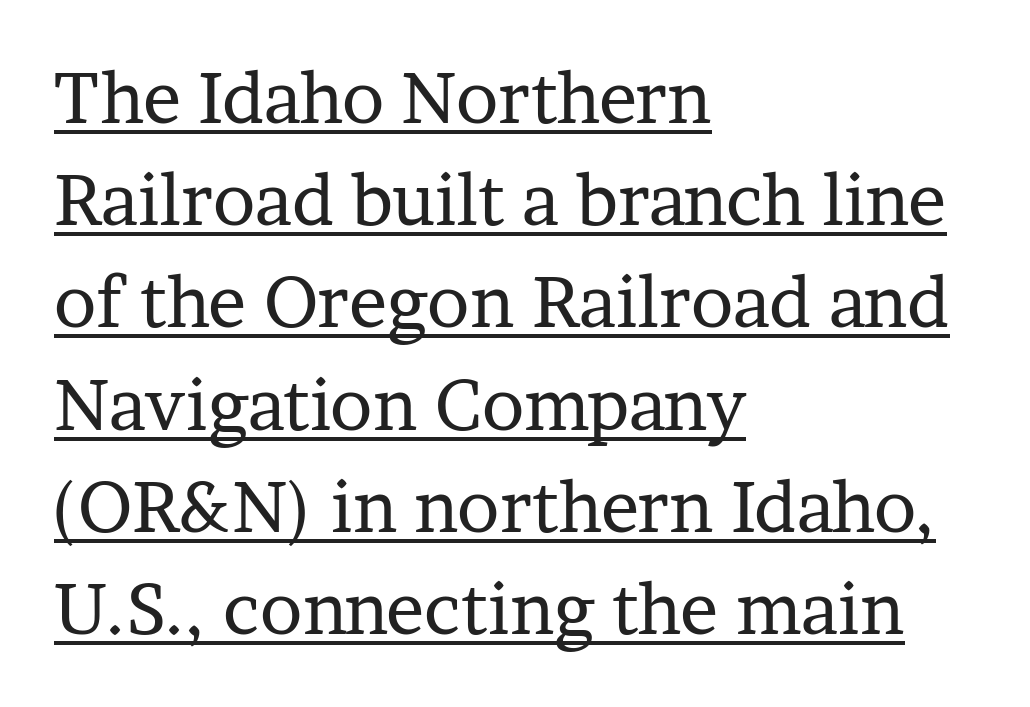
Q: Is the text bold? A: No.
Q: Is the text italic (slanted)? A: No, it is upright.
Q: Is the typeface a serif or a sans-serif typeface? A: Serif.
Q: Is the text underlined? A: Yes.
Q: How is the paragraph aligned? A: Left-aligned.
Q: Is the spacing between letters normal or unusually wide? A: Normal.
Q: Is the spacing between lines tight, normal or loose? A: Normal.
Q: Width (condensed, normal, or wide)? A: Normal.
Q: Stroke contrast? A: Low.
Q: x-height? A: Medium.
Q: Monospaced? A: No.
